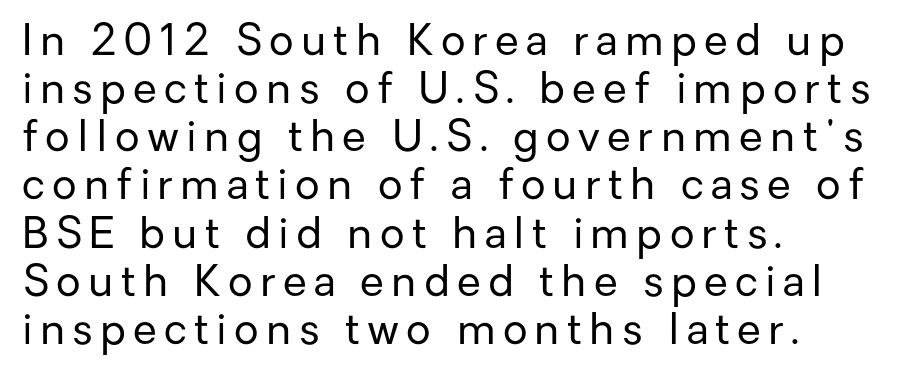
The image shows 43 px regular-weight sans-serif type, upright; set left-aligned, tight line spacing (1.12x), not underlined; low stroke contrast and a medium x-height.
